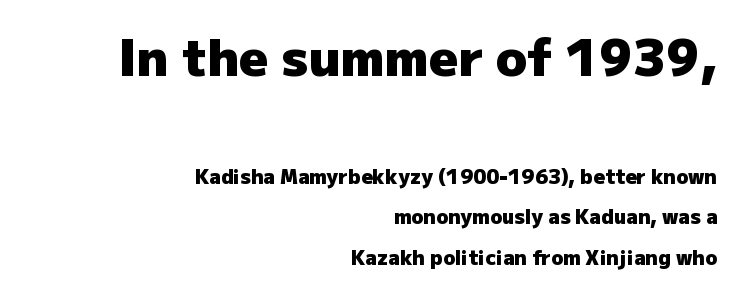
Q: Is the text bold? A: Yes.
Q: Is the text italic (slanted)? A: No, it is upright.
Q: Is the typeface a serif or a sans-serif typeface? A: Sans-serif.
Q: Is the text underlined? A: No.
Q: How is the paragraph aligned? A: Right-aligned.
Q: Is the spacing between letters normal or unusually wide? A: Normal.
Q: Is the spacing between lines tight, normal or loose? A: Loose.
Q: Which block of text is set in a larger size, the first (top) or the second (bottom)? A: The first (top) one.
Q: Width (condensed, normal, or wide)? A: Normal.
Q: Stroke contrast? A: Low.
Q: x-height? A: Medium.
Q: Monospaced? A: No.
